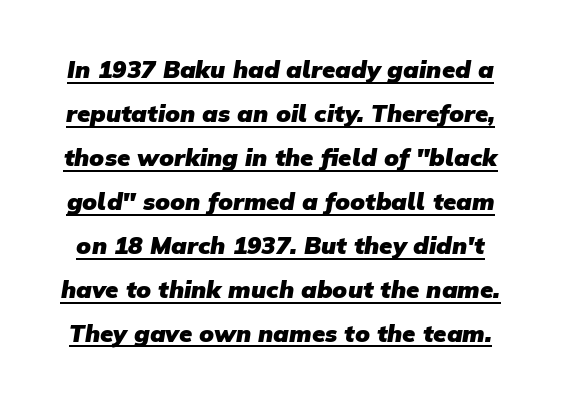
{"bold": "yes", "underline": "yes", "line_spacing_ratio": 1.83, "letter_spacing": "normal", "letter_spacing_em": 0.0, "glyph_px": 24}
